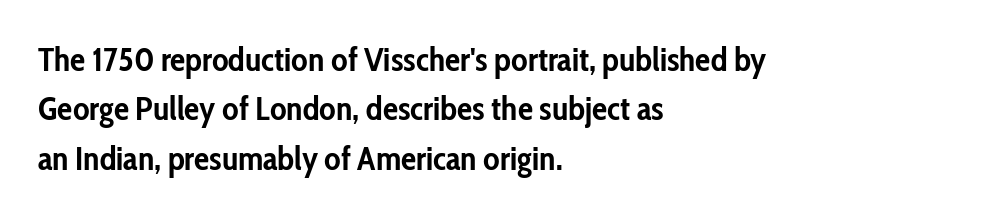
{"serif": "no", "italic": "no", "bold": "yes", "weight": "semibold", "width": "condensed", "stroke_contrast": "low", "x_height": "medium", "monospaced": "no", "underline": "no", "align": "left", "line_spacing": "normal", "line_spacing_ratio": 1.45, "letter_spacing": "normal", "letter_spacing_em": 0.0, "glyph_px": 34}
